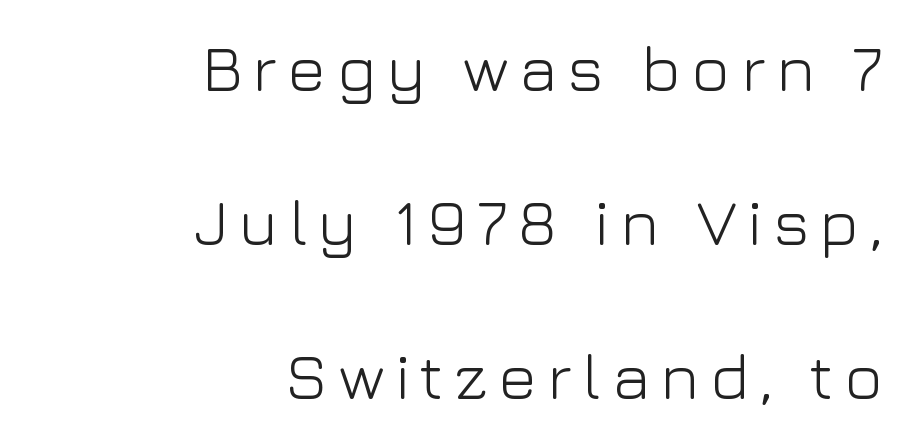
The image shows 65 px light sans-serif type, upright; set right-aligned, loose line spacing (2.37x), not underlined; low stroke contrast and a medium x-height.
